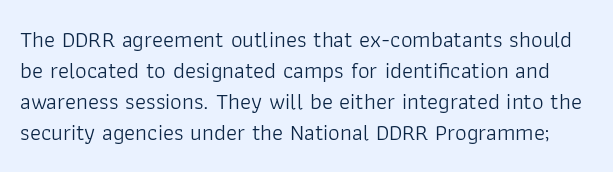
The image shows 23 px text type, upright; set normal line spacing (1.35x), normal letter spacing, not underlined.
